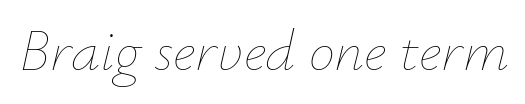
Q: Is the text bold? A: No.
Q: Is the text italic (slanted)? A: Yes, it leans right by about 12 degrees.
Q: Is the text underlined? A: No.
Q: Is the spacing between letters normal or unusually wide? A: Normal.
Q: Width (condensed, normal, or wide)? A: Normal.
Q: Stroke contrast? A: Low.
Q: x-height? A: Small.
Q: Monospaced? A: No.
